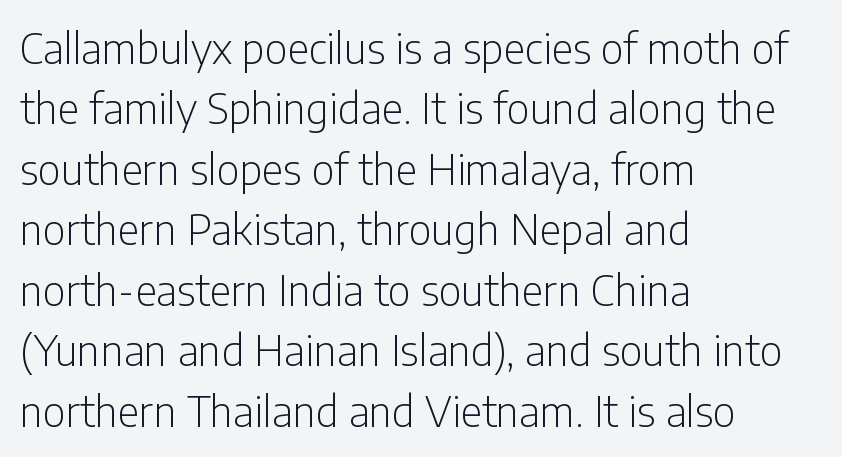
The image shows 42 px light, condensed sans-serif type, upright; set left-aligned, normal line spacing (1.44x), normal letter spacing, not underlined; low stroke contrast and a medium x-height.
